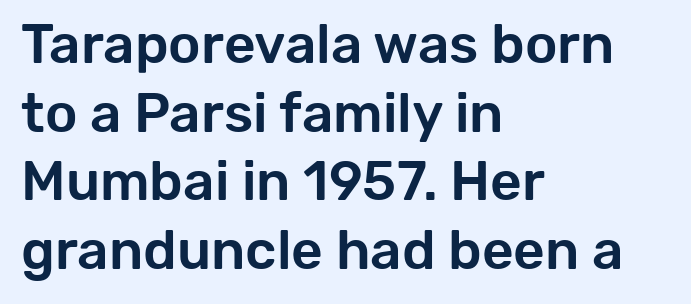
The image shows 55 px sans-serif type, upright; set left-aligned, normal line spacing (1.25x), normal letter spacing, not underlined; low stroke contrast and a medium x-height.
